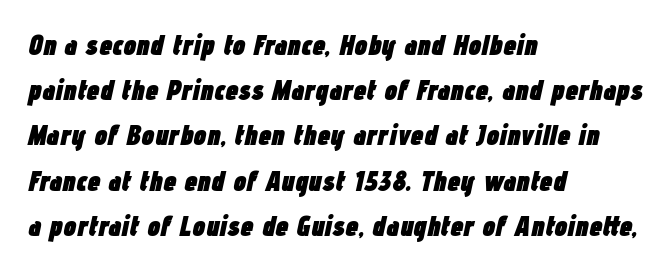
The face used here has a pronounced slope to its letters. Which margin do the lines hug? The left one — the right edge is uneven. Character widths vary here, with narrow letters taking less room than wide ones. The words here are not underlined.
